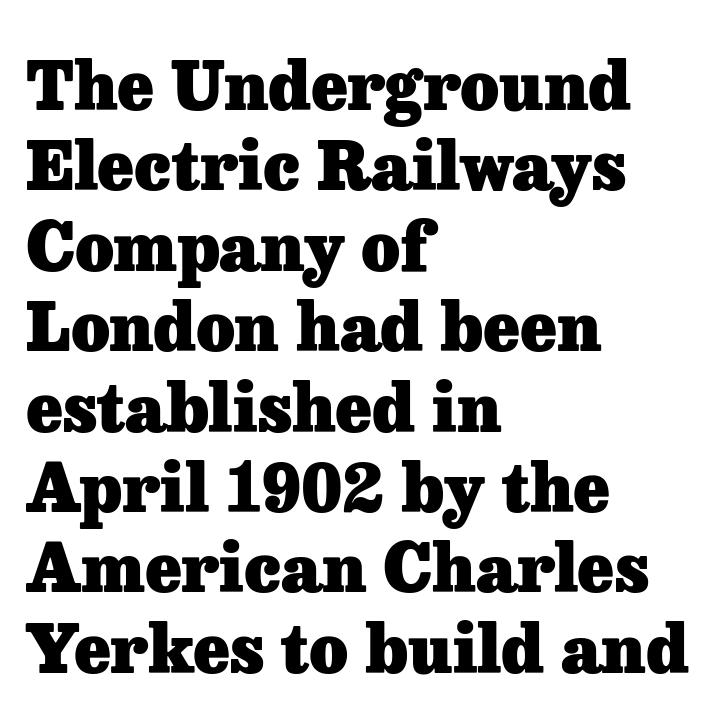
Nobody touched the tracking dial on this one. Look at the bottom of the vertical strokes: they flare into serifs here. Posture: straight, roman, zero tilt. The letters advance in unequal steps, a hallmark of proportional type. The string is rendered with underlining switched off.
